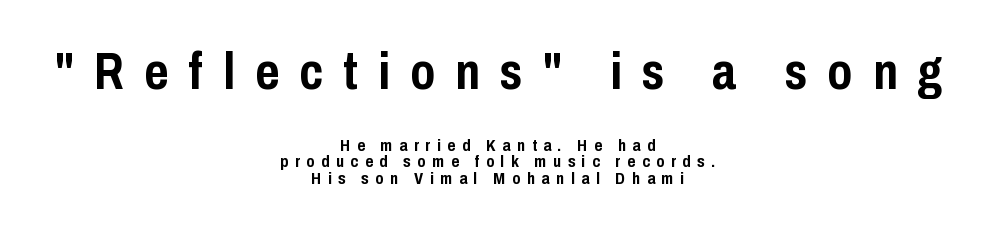
{"serif": "no", "italic": "no", "bold": "yes", "weight": "semibold", "width": "condensed", "stroke_contrast": "low", "x_height": "medium", "monospaced": "no", "underline": "no", "align": "center", "line_spacing": "tight", "line_spacing_ratio": 0.98, "letter_spacing": "wide", "letter_spacing_em": 0.39, "larger_block": "first", "size_ratio": 3.06, "glyph_px": 52}
